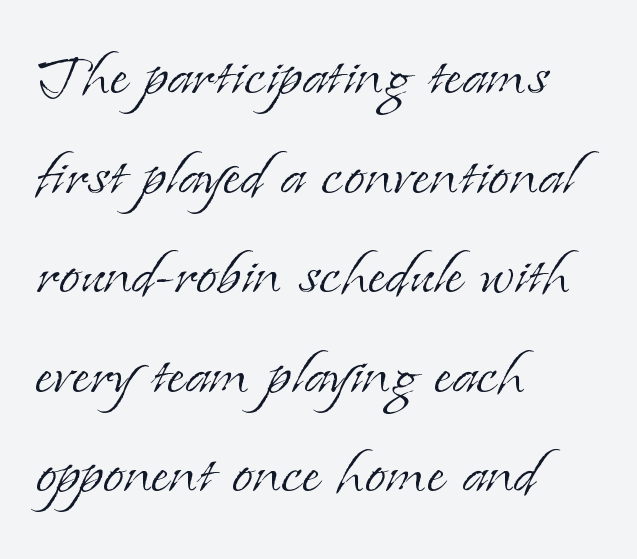
The image shows 76 px light serif type; set left-aligned, normal line spacing (1.31x), normal letter spacing, not underlined; low stroke contrast and a small x-height.
